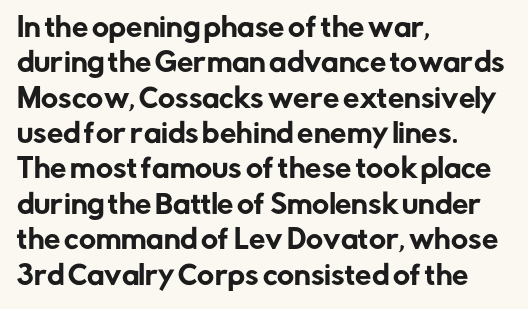
The passage shown stacks its lines at a standard gap. These lines stack with their left ends in a neat column. A roman cut, with each character standing at attention. Caption: standard tracking, unaltered. Words float on clear page, feet unadorned.
